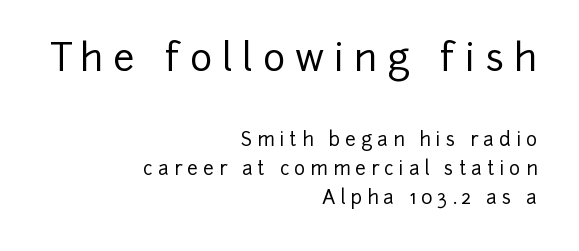
The image shows 38 px sans-serif type, upright; set right-aligned, normal line spacing (1.53x), unusually wide letter spacing (+0.26 em), not underlined; the first (top) block is 2.0x larger; low stroke contrast and a medium x-height.
